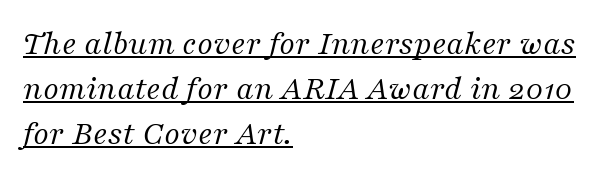
The image shows 34 px regular-weight serif type, italic (leaning right); set left-aligned, normal line spacing (1.32x), normal letter spacing, underlined; medium stroke contrast and a medium x-height.
